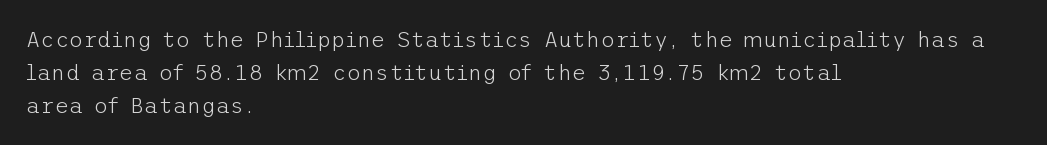
The image shows 22 px text type, upright; set left-aligned, normal line spacing (1.51x), normal letter spacing, not underlined.
